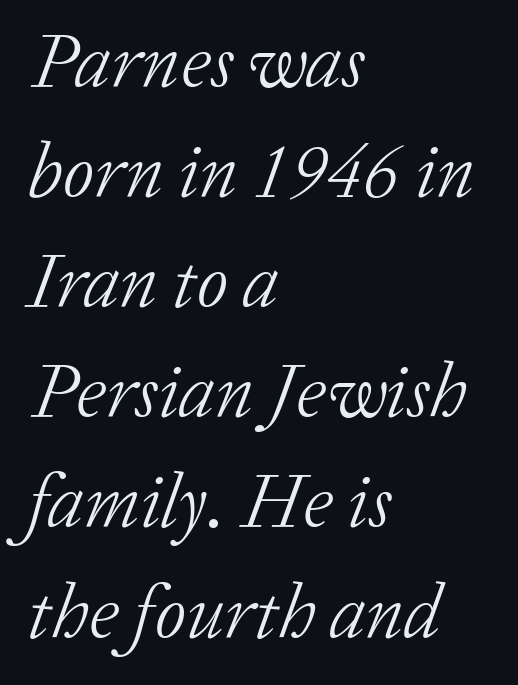
The image shows 77 px light serif type, italic (leaning right); set left-aligned, normal line spacing (1.43x), normal letter spacing, not underlined; low stroke contrast and a medium x-height.
